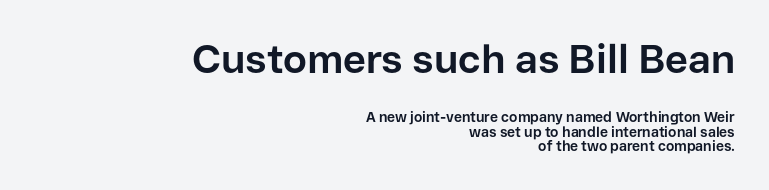
{"serif": "no", "italic": "no", "bold": "yes", "weight": "bold", "width": "normal", "stroke_contrast": "low", "x_height": "medium", "monospaced": "no", "underline": "no", "align": "right", "line_spacing": "tight", "line_spacing_ratio": 1.05, "letter_spacing": "normal", "letter_spacing_em": 0.0, "larger_block": "first", "size_ratio": 2.86, "glyph_px": 40}
